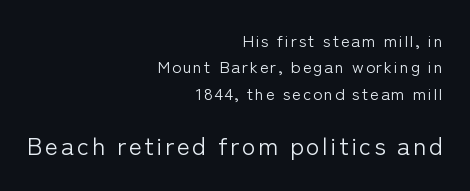
The image shows 25 px text type, upright; set right-aligned, normal line spacing (1.55x), not underlined; the second (bottom) block is 1.47x larger.
